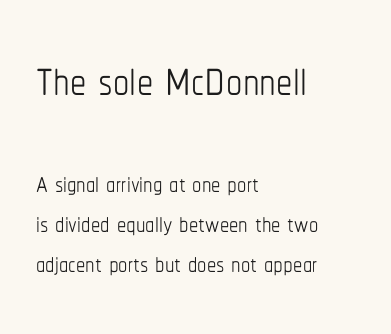
{"italic": "no", "bold": "no", "weight": "thin", "width": "condensed", "stroke_contrast": "low", "x_height": "medium", "monospaced": "no", "underline": "no", "align": "left", "line_spacing": "tight", "line_spacing_ratio": 1.08, "letter_spacing": "normal", "letter_spacing_em": 0.0, "larger_block": "first", "size_ratio": 1.76, "glyph_px": 65}
